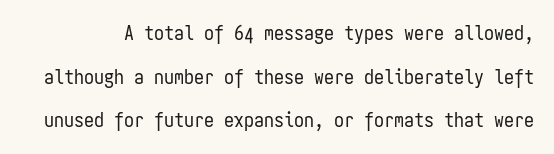
The image shows 20 px text type, upright; set loose line spacing (2.18x), normal letter spacing, not underlined.
